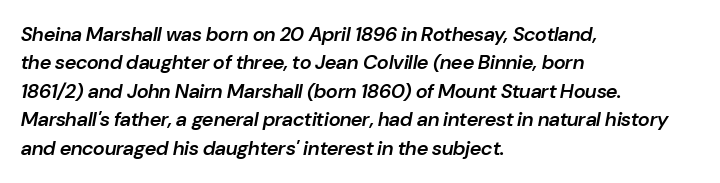
{"italic": "yes", "lean": "right", "slant_degrees": 10, "bold": "semi", "underline": "no", "align": "left", "line_spacing": "normal", "line_spacing_ratio": 1.42, "letter_spacing": "normal", "letter_spacing_em": 0.0, "glyph_px": 20}
